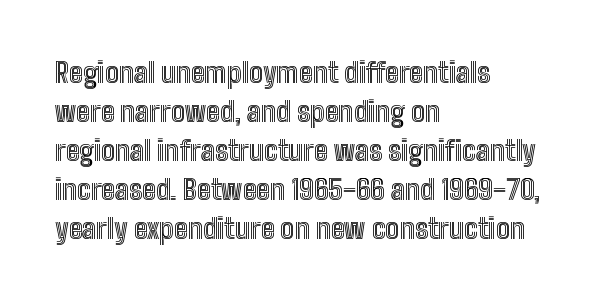
{"italic": "no", "width": "condensed", "x_height": "medium", "monospaced": "no", "underline": "no", "align": "left", "line_spacing": "normal", "line_spacing_ratio": 1.39, "letter_spacing": "normal", "letter_spacing_em": 0.0, "glyph_px": 28}
